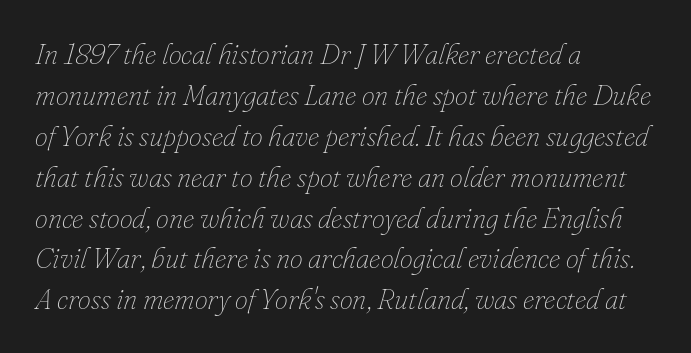
Rule under the text: the space is simply empty. The line texture is even and compact thanks to regular tracking. Yep, that's italic — everything's leaning. These lines sit exactly where default settings would place them.
